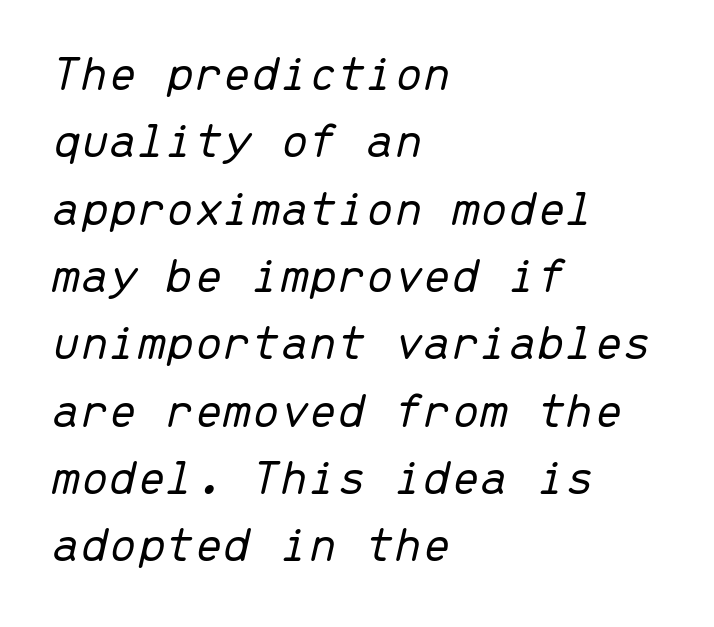
Q: Is the text bold? A: No.
Q: Is the text italic (slanted)? A: Yes, it leans right by about 13 degrees.
Q: Is the text underlined? A: No.
Q: How is the paragraph aligned? A: Left-aligned.
Q: Is the spacing between letters normal or unusually wide? A: Normal.
Q: Is the spacing between lines tight, normal or loose? A: Normal.
Q: Width (condensed, normal, or wide)? A: Normal.
Q: Stroke contrast? A: Low.
Q: x-height? A: Medium.
Q: Monospaced? A: Yes.
